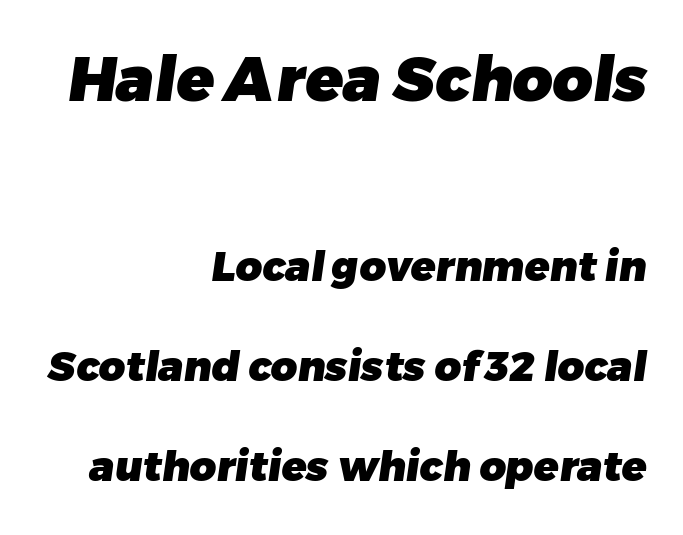
The rendering uses natural spacing where letterforms have individual widths. Larger block? The one above; the one below is distinctly smaller. I'd call this a sans setting — the letters go barefoot. Nobody drew a line under any word here.
